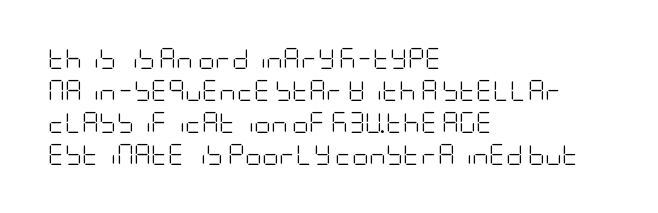
The image shows 21 px text type, upright; set left-aligned, normal line spacing (1.52x), normal letter spacing, not underlined.
